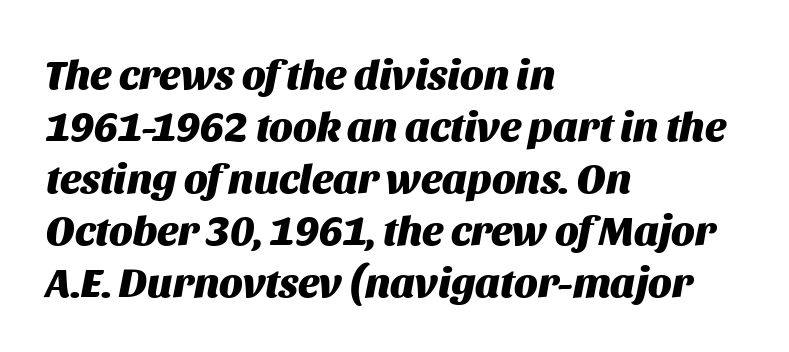
The type is set solid horizontally, with unmodified tracking. Tall strokes in this sample are angled rather than plumb. The passage shown is not underscored anywhere. Each glyph is drawn with heavy, bold strokes. Here the designer chose a conventional face with non-uniform glyph widths. The rendering anchors every line to the left-hand side.
